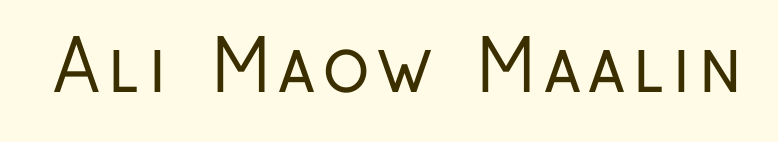
The image shows 70 px regular-weight, condensed sans-serif type, upright; set not underlined; low stroke contrast and a medium x-height.
